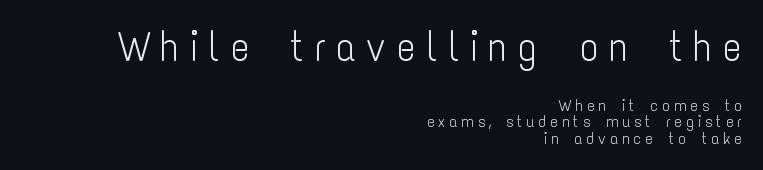
The image shows 41 px light, condensed sans-serif type, upright; set right-aligned, tight line spacing (1.01x), unusually wide letter spacing (+0.24 em), not underlined; the first (top) block is 2.56x larger; low stroke contrast and a medium x-height.
